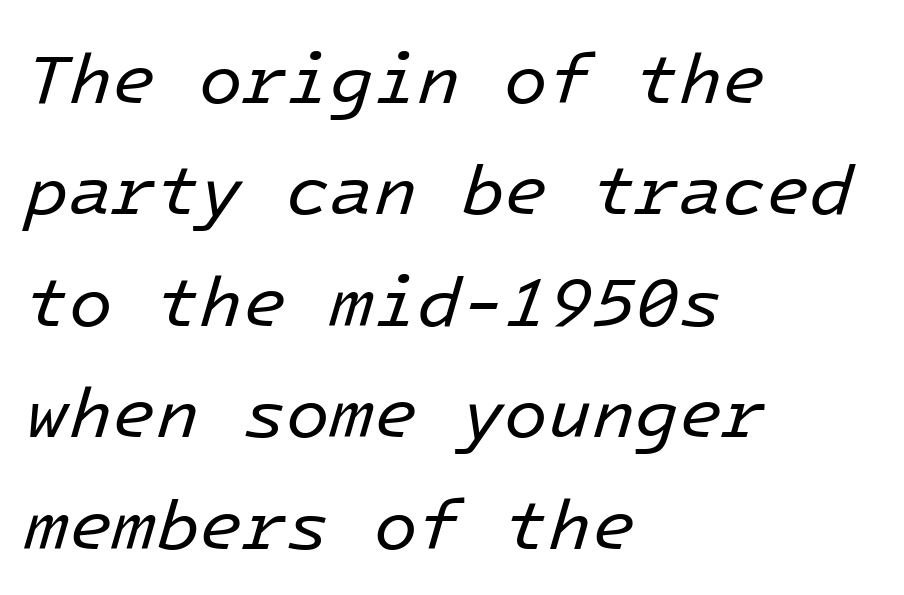
{"italic": "yes", "lean": "right", "slant_degrees": 16, "bold": "no", "weight": "regular", "width": "normal", "stroke_contrast": "low", "x_height": "medium", "underline": "no", "align": "left", "line_spacing": "normal", "line_spacing_ratio": 1.57, "letter_spacing": "normal", "letter_spacing_em": 0.0, "glyph_px": 71}
